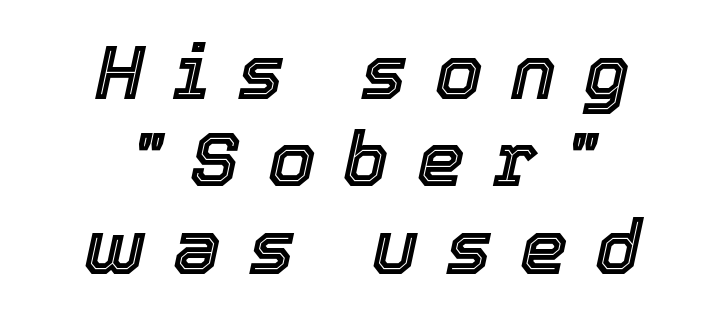
The image shows 76 px text type, italic (leaning right); set centered, tight line spacing (1.15x), unusually wide letter spacing (+0.37 em), not underlined; a medium x-height.
